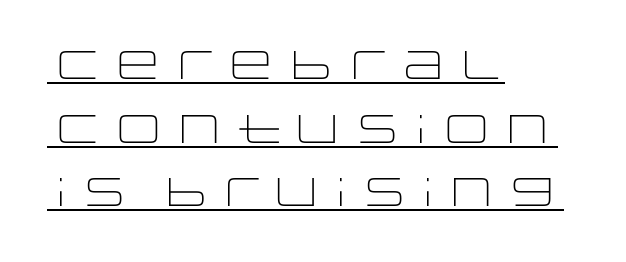
{"serif": "no", "italic": "no", "bold": "no", "weight": "light", "width": "wide", "stroke_contrast": "low", "x_height": "large", "monospaced": "no", "underline": "yes", "align": "left", "line_spacing": "normal", "line_spacing_ratio": 1.59, "letter_spacing": "normal", "letter_spacing_em": 0.0, "glyph_px": 40}
